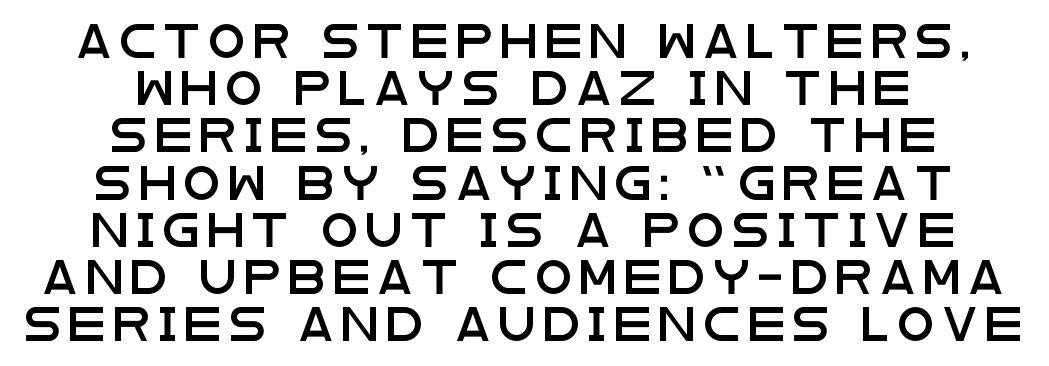
The image shows 33 px wide sans-serif type, upright; set centered, normal line spacing (1.43x), unusually wide letter spacing (+0.25 em), not underlined; low stroke contrast and a large x-height.
